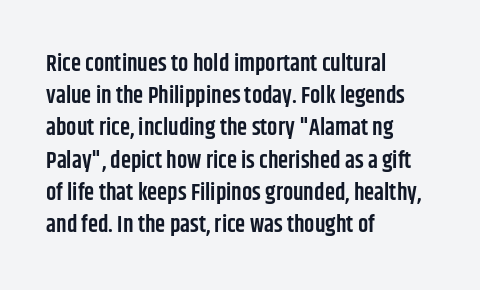
The foot of each line stays bare and open. Evenly set lines give the paragraph a standard silhouette. Left-aligned paragraph, ragged on the right. Does the lettering tilt? It doesn't — this is upright. The line texture is even and compact thanks to regular tracking.
